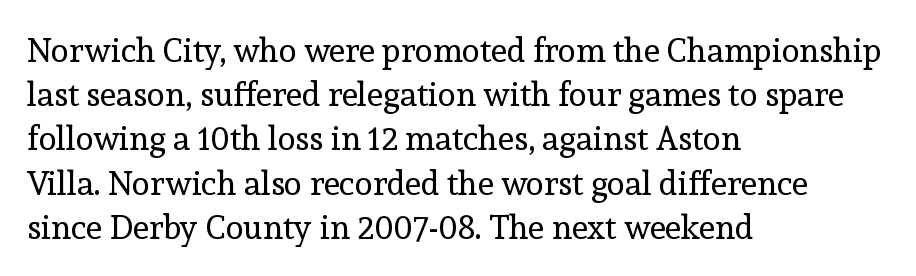
Q: Is the text bold? A: No.
Q: Is the text italic (slanted)? A: No, it is upright.
Q: Is the typeface a serif or a sans-serif typeface? A: Serif.
Q: Is the text underlined? A: No.
Q: How is the paragraph aligned? A: Left-aligned.
Q: Is the spacing between letters normal or unusually wide? A: Normal.
Q: Is the spacing between lines tight, normal or loose? A: Normal.
Q: Width (condensed, normal, or wide)? A: Normal.
Q: x-height? A: Medium.
Q: Monospaced? A: No.
